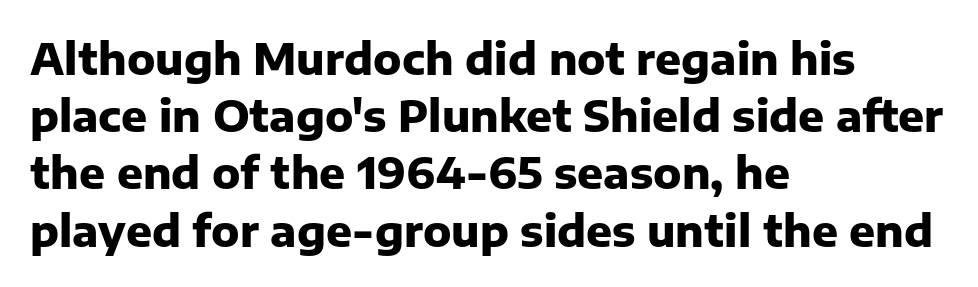
{"serif": "no", "italic": "no", "bold": "yes", "weight": "heavy", "width": "normal", "stroke_contrast": "low", "x_height": "medium", "monospaced": "no", "underline": "no", "align": "left", "line_spacing": "normal", "line_spacing_ratio": 1.33, "letter_spacing": "normal", "letter_spacing_em": 0.0, "glyph_px": 43}
